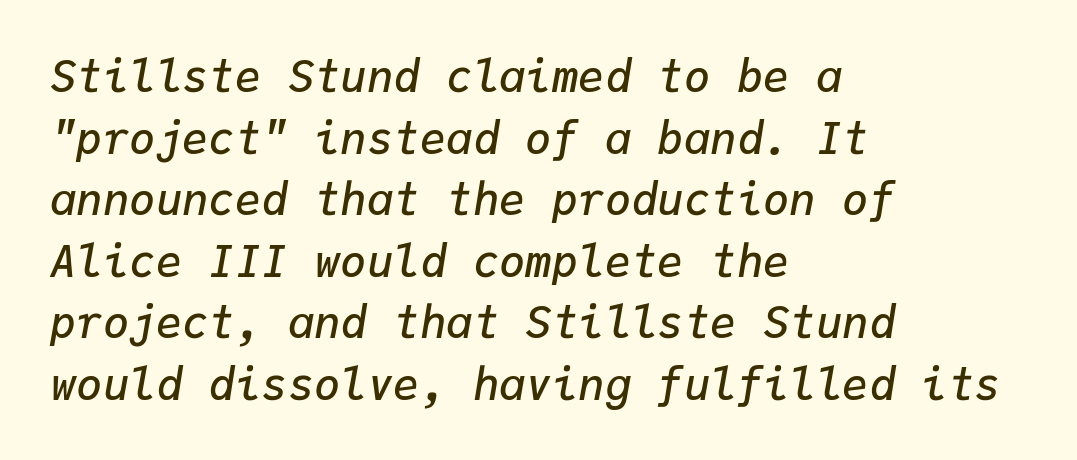
What's the leading like? Ordinary, nothing unusual. Style check: oblique. Check under the words: just untouched page. A typesetter would call this zero additional tracking.
